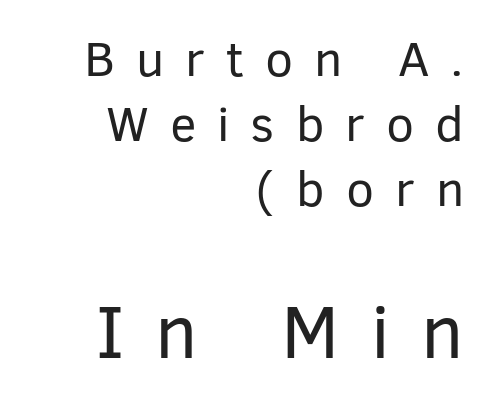
Q: Is the text bold? A: No.
Q: Is the text italic (slanted)? A: No, it is upright.
Q: Is the typeface a serif or a sans-serif typeface? A: Sans-serif.
Q: Is the text underlined? A: No.
Q: How is the paragraph aligned? A: Right-aligned.
Q: Is the spacing between letters normal or unusually wide? A: Unusually wide.
Q: Is the spacing between lines tight, normal or loose? A: Normal.
Q: Which block of text is set in a larger size, the first (top) or the second (bottom)? A: The second (bottom) one.
Q: Width (condensed, normal, or wide)? A: Normal.
Q: Stroke contrast? A: Low.
Q: x-height? A: Medium.
Q: Monospaced? A: No.
